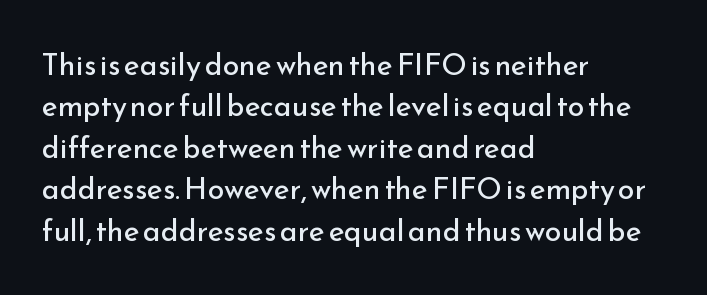
Bold? No — there's no thickening of the strokes. Do the characters align in a grid? No, the font is proportional. The passage is arranged the way most books set body copy — flush left. Decoration check: the copy has no underline.
